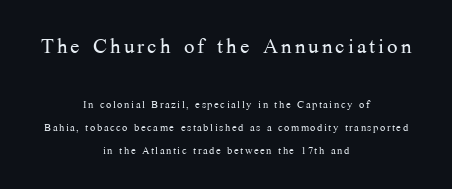
{"serif": "yes", "italic": "no", "bold": "no", "weight": "light", "width": "normal", "stroke_contrast": "medium", "x_height": "medium", "monospaced": "no", "underline": "no", "align": "center", "line_spacing": "normal", "line_spacing_ratio": 1.66, "larger_block": "first", "size_ratio": 2.0, "glyph_px": 28}
